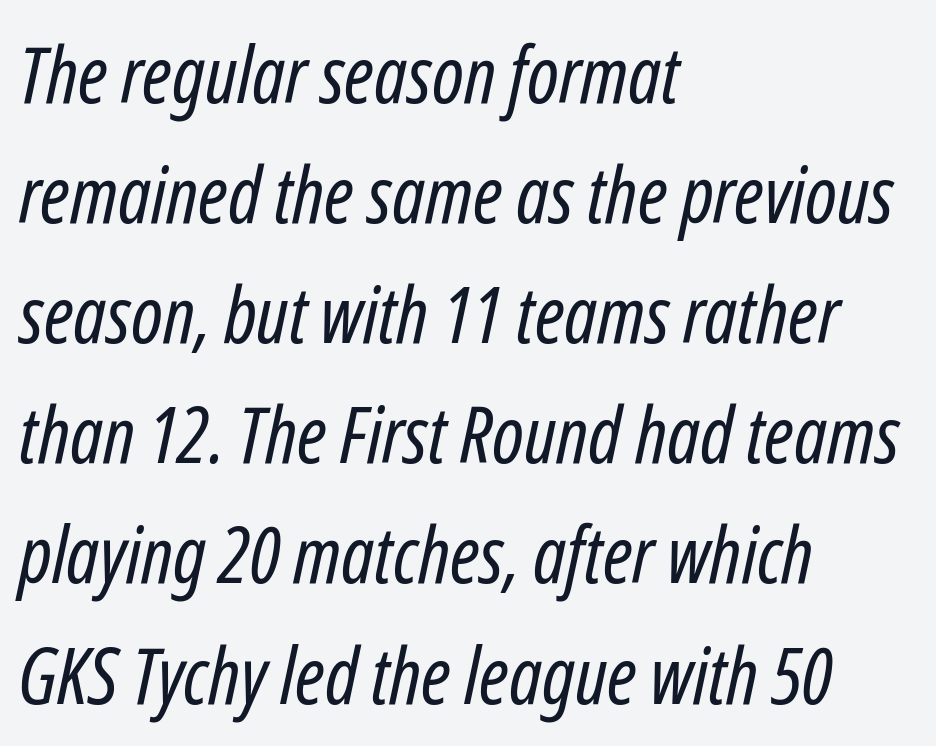
The image shows 78 px regular-weight, condensed type, italic (leaning right); set left-aligned, normal line spacing (1.54x), normal letter spacing, not underlined; low stroke contrast and a medium x-height.
